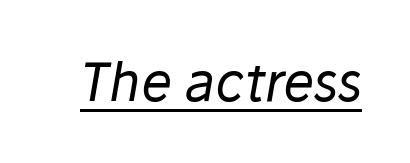
The rendering keeps characters at their native spacing. Observe the lean: these are italic letterforms. The typesetter has applied underlining to the passage shown. This sample has the flowing, uneven cadence of proportional lettering.
